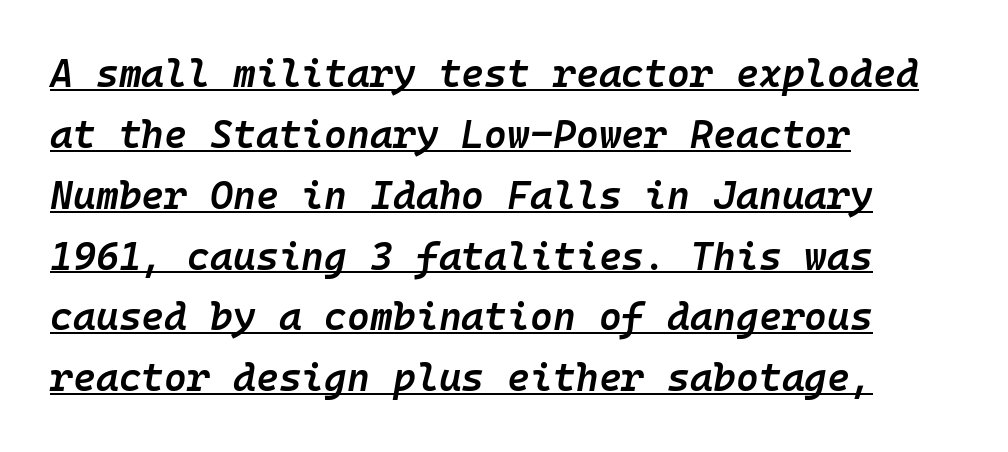
The passage shown is semibold, sitting just below true bold. This sample keeps an unexceptional amount of space between lines. Think of a typewriter: that constant character pitch is what you see here. The lettering tilts uniformly, giving the passage an italic look.
